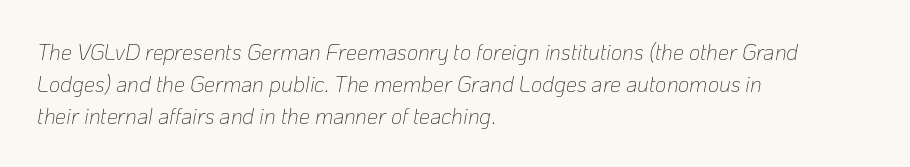
The image shows 22 px text type, italic (leaning right); set left-aligned, normal line spacing (1.45x), normal letter spacing, not underlined.
